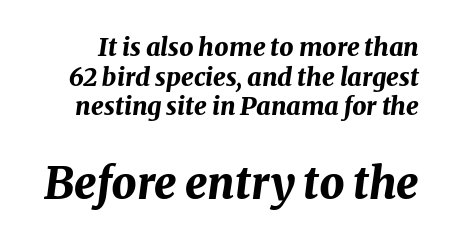
The image shows 44 px bold type, italic (leaning right); set line spacing 1.19x, normal letter spacing, not underlined; the second (bottom) block is 1.76x larger; medium stroke contrast and a medium x-height.
